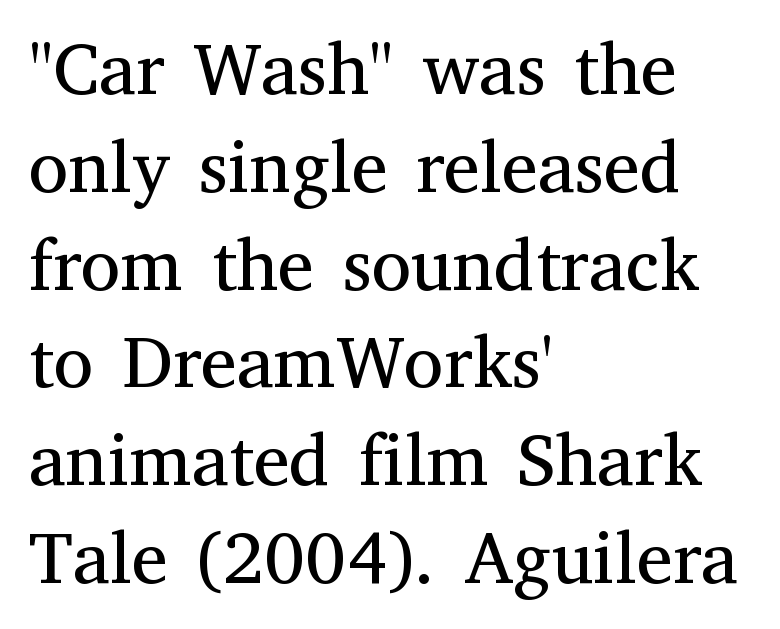
The face used here is proportionally spaced, like ordinary book or web type. The face used here is rendered with its standard letterfit. Descenders are the only things crossing below the line. Stroke thickness stays within the range of a standard reading face or lighter.
